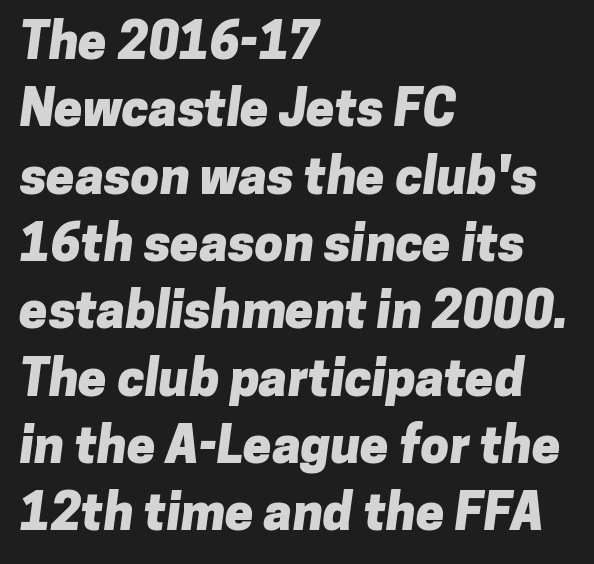
The image shows 51 px heavy sans-serif type; set left-aligned, normal line spacing (1.32x), normal letter spacing, not underlined; low stroke contrast and a medium x-height.
